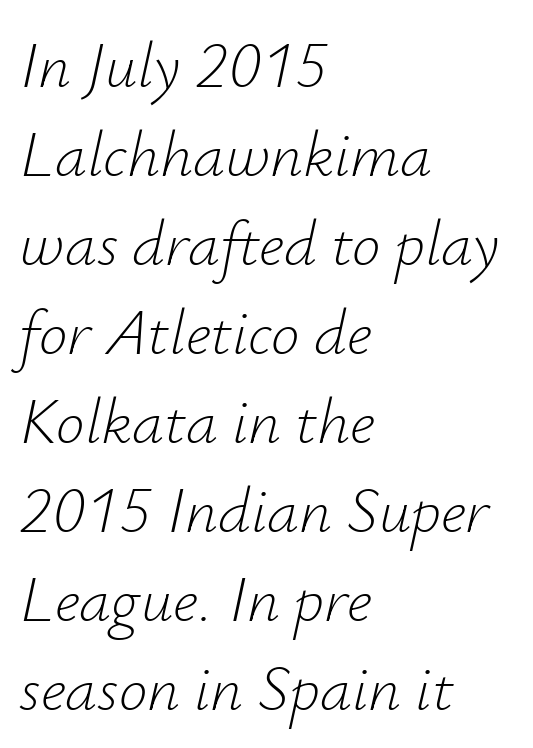
The typography opts for an oblique posture over an upright one. The words here are not underlined. Does the copy run flush right? No — it runs flush left. The letters look calm and open, with moderate or lighter stems. The space between consecutive lines is moderate.
